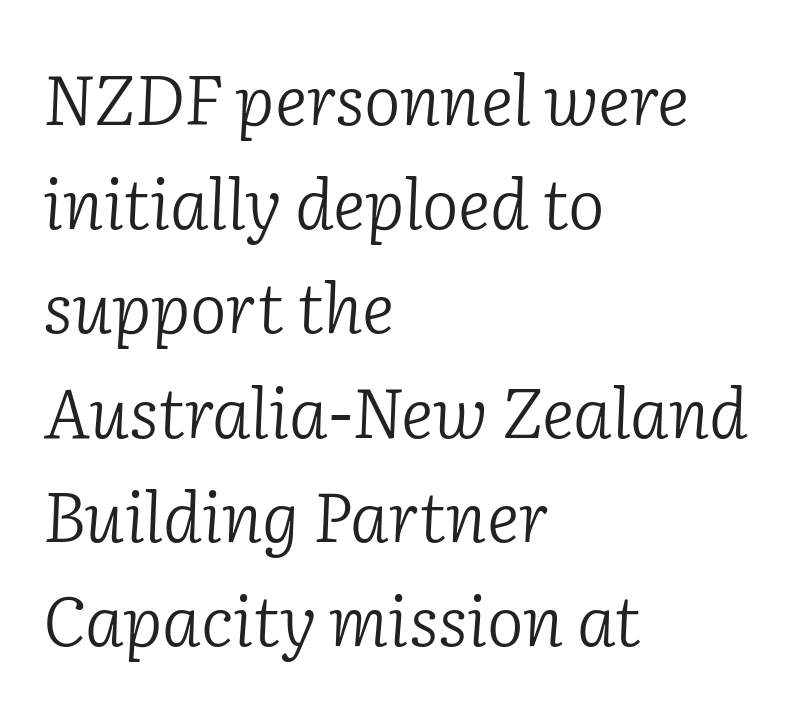
Q: Is the text bold? A: No.
Q: Is the text italic (slanted)? A: Yes, it leans right by about 2 degrees.
Q: Is the typeface a serif or a sans-serif typeface? A: Serif.
Q: Is the text underlined? A: No.
Q: How is the paragraph aligned? A: Left-aligned.
Q: Is the spacing between letters normal or unusually wide? A: Normal.
Q: Is the spacing between lines tight, normal or loose? A: Normal.
Q: Width (condensed, normal, or wide)? A: Normal.
Q: Stroke contrast? A: Low.
Q: x-height? A: Medium.
Q: Monospaced? A: No.
